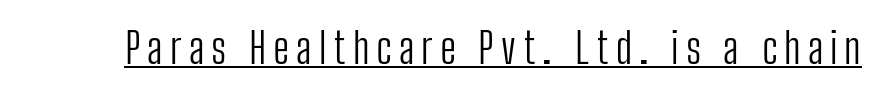
Underline: present. The letters advance in unequal steps, a hallmark of proportional type. Ascenders rise straight up at ninety degrees. Weight: in the light-to-regular range.
